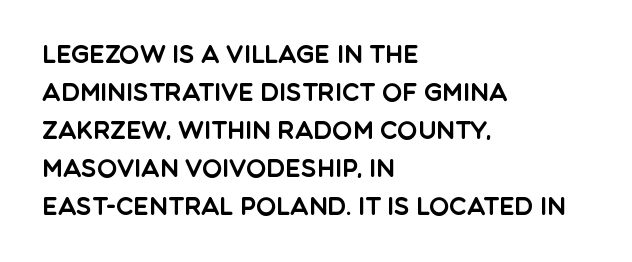
The image shows 24 px text type, upright; set left-aligned, normal line spacing (1.58x), normal letter spacing, not underlined.
